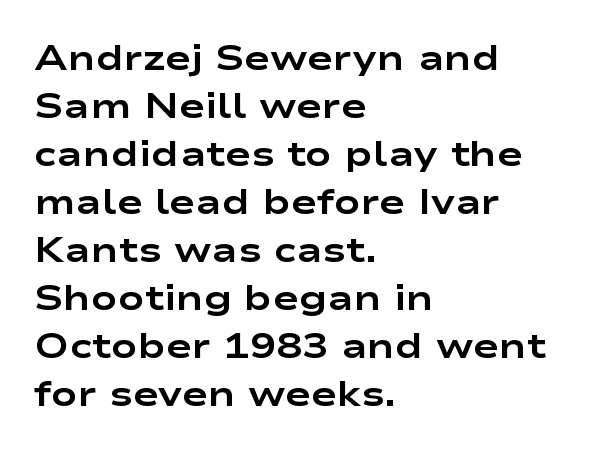
{"serif": "no", "italic": "no", "bold": "yes", "weight": "bold", "width": "wide", "stroke_contrast": "low", "x_height": "medium", "monospaced": "no", "underline": "no", "align": "left", "line_spacing": "normal", "line_spacing_ratio": 1.37, "letter_spacing": "normal", "letter_spacing_em": 0.0, "glyph_px": 35}
